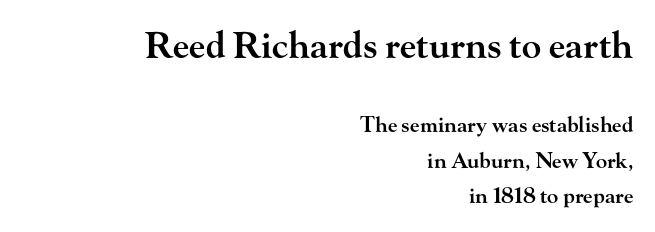
The image shows 36 px semibold, wide serif type, upright; set right-aligned, normal line spacing (1.68x), normal letter spacing, not underlined; the first (top) block is 1.71x larger; high stroke contrast and a small x-height.
